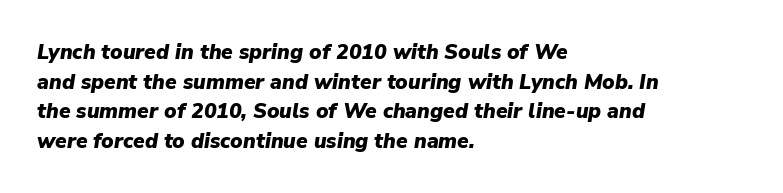
Words appear dense and cohesive because spacing is normal. The axis of the letterforms is tilted away from vertical. Left-aligned paragraph, ragged on the right. The rendering uses a bold face; every stroke is thick and dark.
